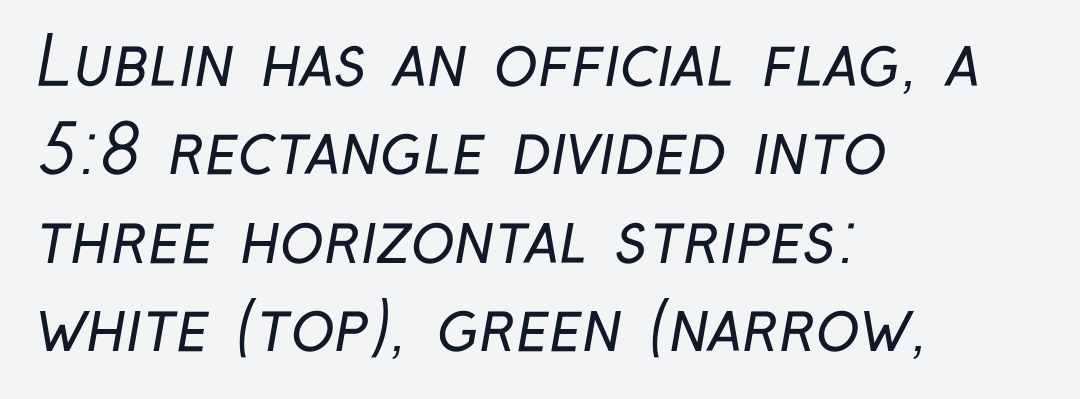
Q: Is the text bold? A: No.
Q: Is the typeface a serif or a sans-serif typeface? A: Sans-serif.
Q: Is the text underlined? A: No.
Q: How is the paragraph aligned? A: Left-aligned.
Q: Is the spacing between letters normal or unusually wide? A: Normal.
Q: Is the spacing between lines tight, normal or loose? A: Normal.
Q: Width (condensed, normal, or wide)? A: Condensed.
Q: Stroke contrast? A: Low.
Q: x-height? A: Medium.
Q: Monospaced? A: No.
